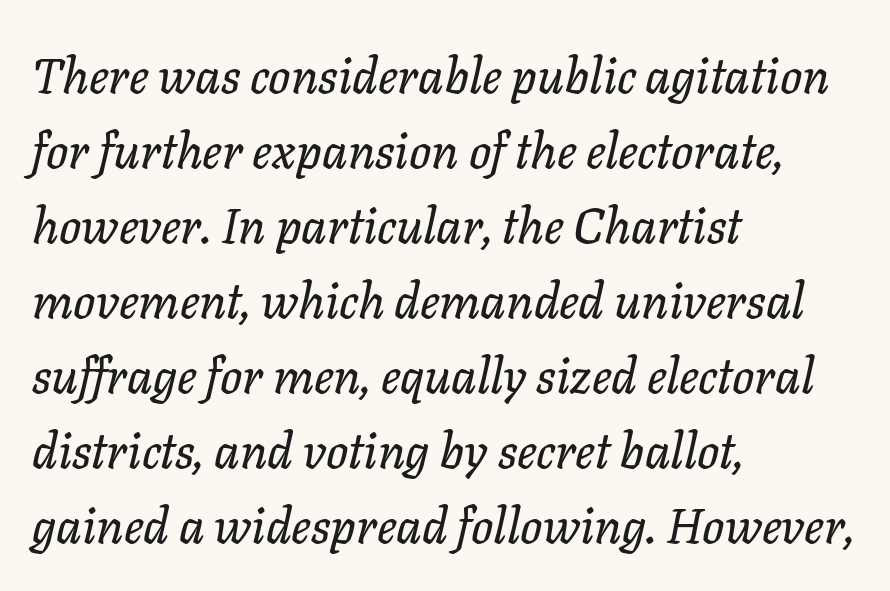
The image shows 49 px text type, italic (leaning right); set left-aligned, normal line spacing (1.53x), normal letter spacing, not underlined; low stroke contrast and a medium x-height.
